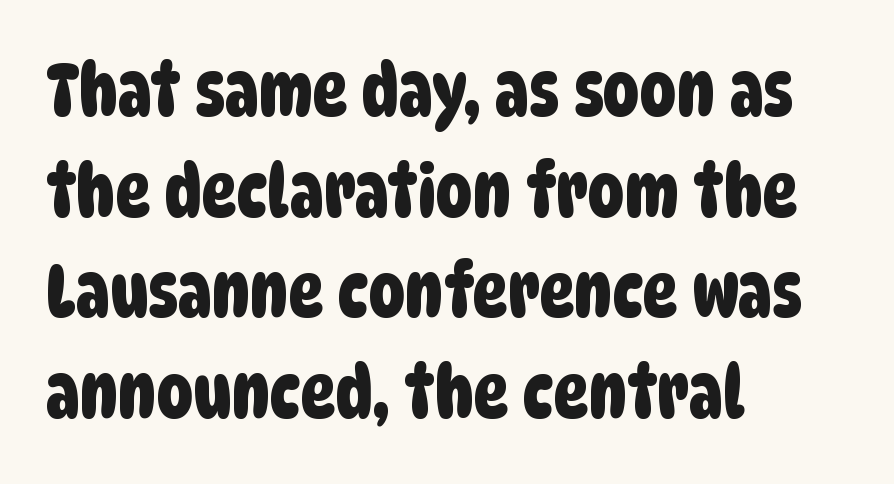
The image shows 73 px condensed sans-serif type; set left-aligned, normal line spacing (1.38x), normal letter spacing, not underlined; low stroke contrast and a large x-height.
